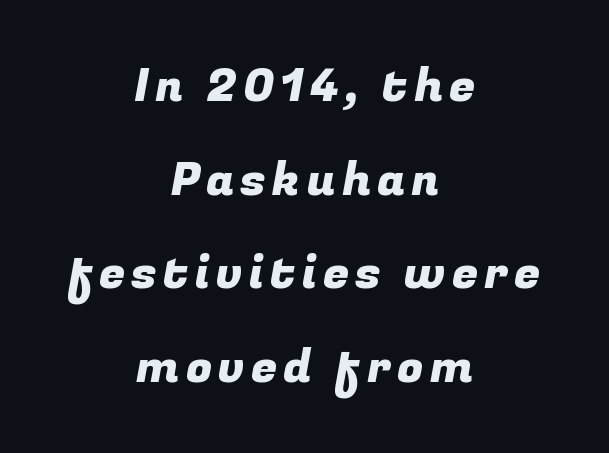
The image shows 47 px sans-serif type; set centered, loose line spacing (1.99x), not underlined; low stroke contrast and a medium x-height.
